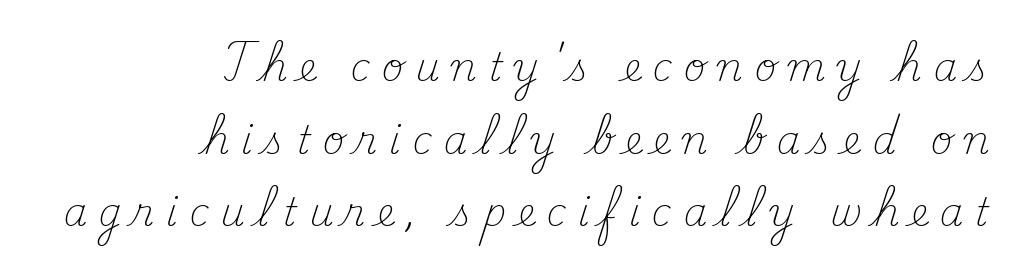
Q: Is the text bold? A: No.
Q: Is the text italic (slanted)? A: Yes.
Q: Is the typeface a serif or a sans-serif typeface? A: Serif.
Q: Is the text underlined? A: No.
Q: How is the paragraph aligned? A: Right-aligned.
Q: Is the spacing between letters normal or unusually wide? A: Unusually wide.
Q: Is the spacing between lines tight, normal or loose? A: Loose.
Q: Width (condensed, normal, or wide)? A: Normal.
Q: Stroke contrast? A: Medium.
Q: x-height? A: Small.
Q: Monospaced? A: No.
